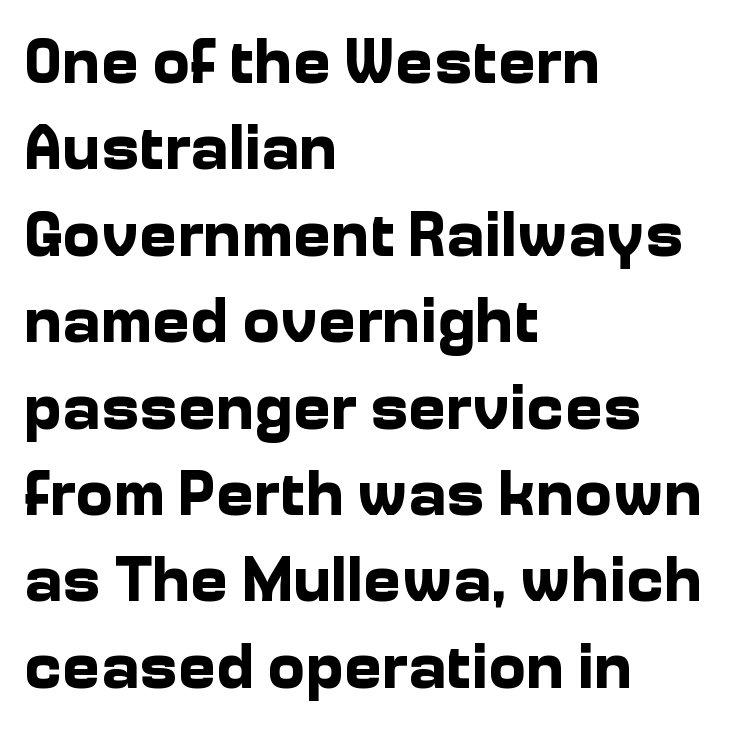
{"serif": "no", "italic": "no", "bold": "yes", "weight": "bold", "width": "normal", "stroke_contrast": "low", "x_height": "medium", "monospaced": "no", "underline": "no", "align": "left", "line_spacing": "normal", "line_spacing_ratio": 1.35, "letter_spacing": "normal", "letter_spacing_em": 0.0, "glyph_px": 64}
